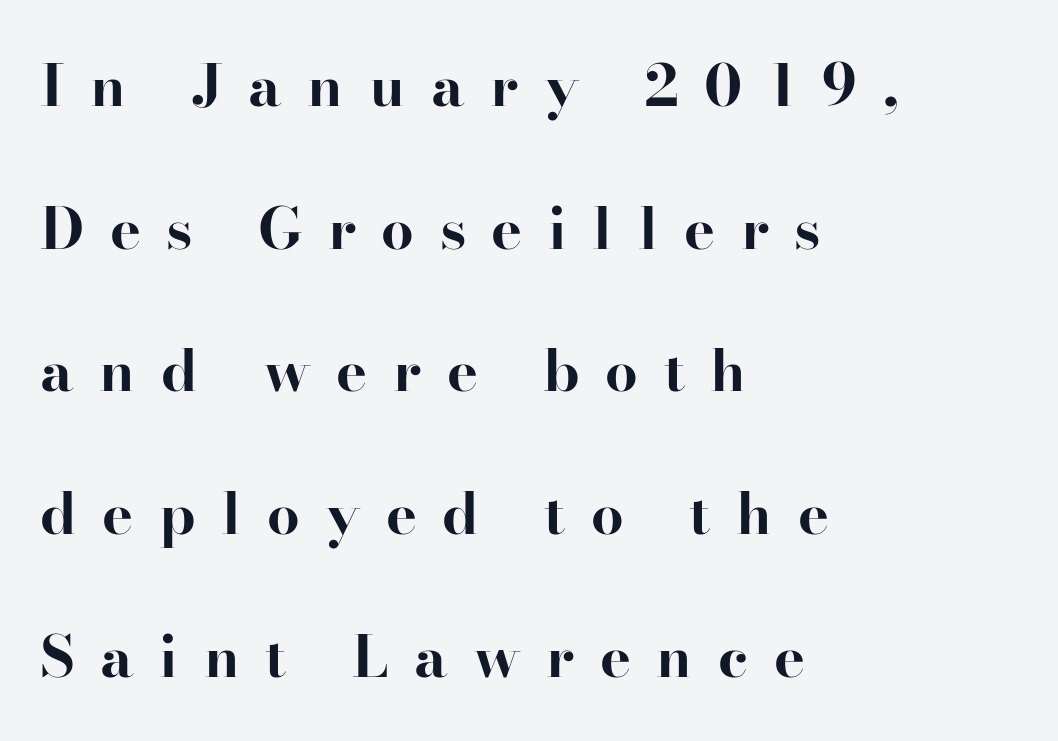
Q: Is the text bold? A: Yes.
Q: Is the text italic (slanted)? A: No, it is upright.
Q: Is the typeface a serif or a sans-serif typeface? A: Serif.
Q: Is the text underlined? A: No.
Q: How is the paragraph aligned? A: Left-aligned.
Q: Is the spacing between letters normal or unusually wide? A: Unusually wide.
Q: Is the spacing between lines tight, normal or loose? A: Loose.
Q: Width (condensed, normal, or wide)? A: Normal.
Q: Stroke contrast? A: High.
Q: x-height? A: Small.
Q: Monospaced? A: No.
